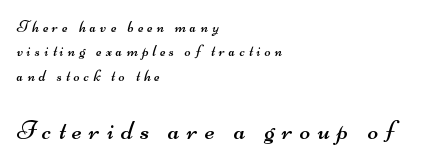
{"serif": "no", "bold": "no", "weight": "regular", "width": "wide", "stroke_contrast": "medium", "x_height": "small", "monospaced": "no", "underline": "no", "align": "left", "line_spacing": "normal", "line_spacing_ratio": 1.53, "letter_spacing": "wide", "letter_spacing_em": 0.26, "larger_block": "second", "size_ratio": 1.75, "glyph_px": 28}
